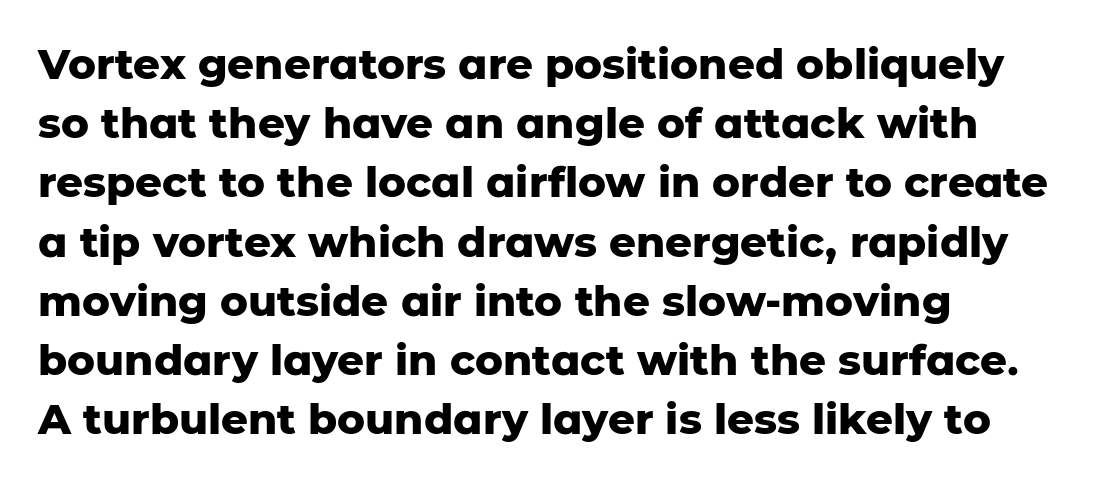
In terms of weight, the rendering is a true, heavy bold. This sample keeps an unexceptional amount of space between lines. A typesetter would mark this as roman, not italic. Nobody drew a line under any word here. The line texture is even and compact thanks to regular tracking.
